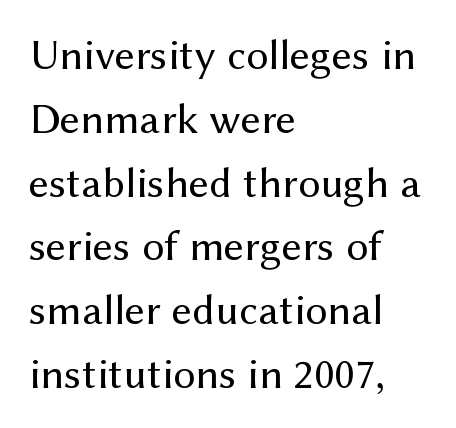
Successive baselines arrive at the customary interval. The passage shown is not bold in any degree. Beneath every word, the page is bare. Every row of glyphs begins at an identical x-position on the left. Do the characters align in a grid? No, the font is proportional. What stands out about the letter spacing? Nothing — it is the standard amount.
